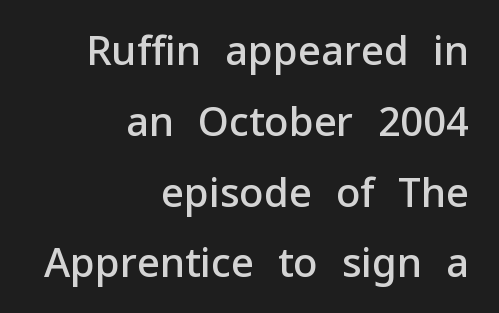
The image shows 40 px semibold sans-serif type, upright; set right-aligned, line spacing 1.77x, normal letter spacing, not underlined; low stroke contrast and a medium x-height.
